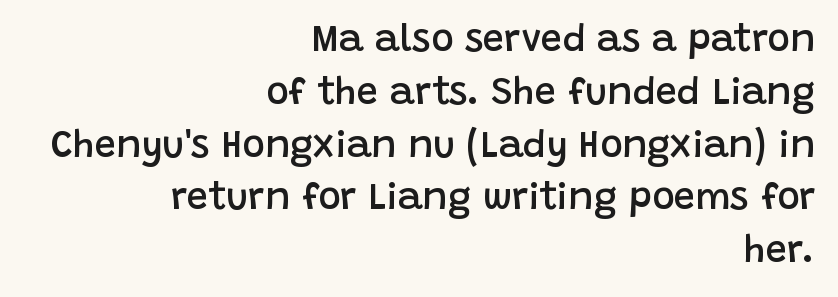
{"serif": "no", "italic": "no", "bold": "semi", "weight": "semibold", "width": "normal", "stroke_contrast": "low", "x_height": "large", "monospaced": "no", "underline": "no", "align": "right", "line_spacing": "normal", "line_spacing_ratio": 1.39, "letter_spacing": "normal", "letter_spacing_em": 0.0, "glyph_px": 38}
